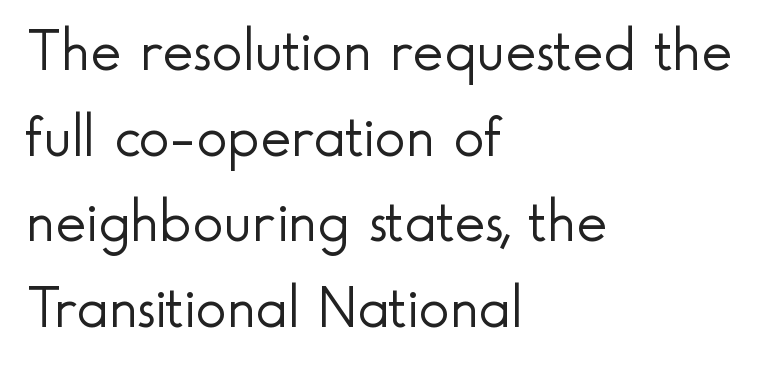
The image shows 59 px light sans-serif type, upright; set left-aligned, normal line spacing (1.45x), normal letter spacing, not underlined; a small x-height.
